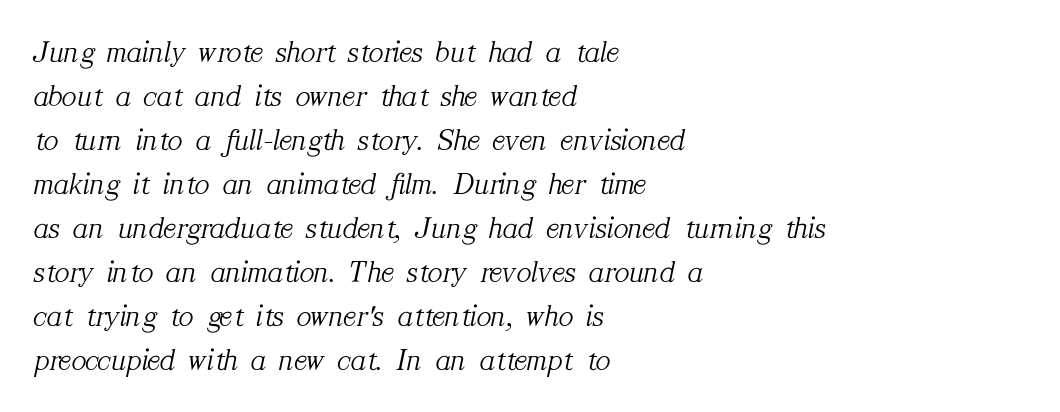
Caption: multi-line text, flush left, ragged right. Note the varied advance widths — an 'i' is clearly narrower than an 'm'. The tracking reads as untouched default to a designer's eye. The space directly below the letters is spotless.
